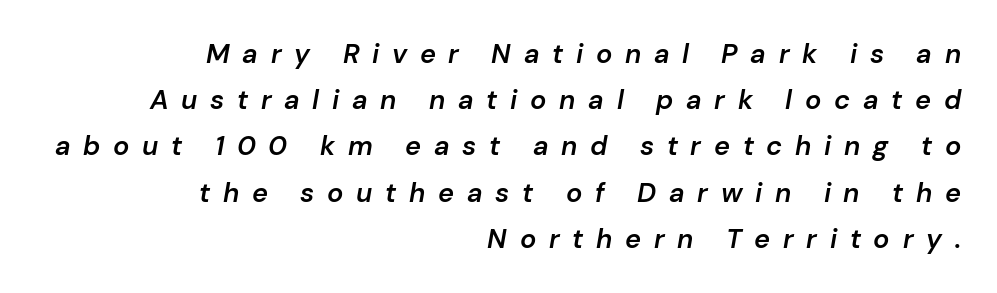
The image shows 27 px text type, italic (leaning right); set right-aligned, line spacing 1.71x, unusually wide letter spacing (+0.47 em), not underlined.
